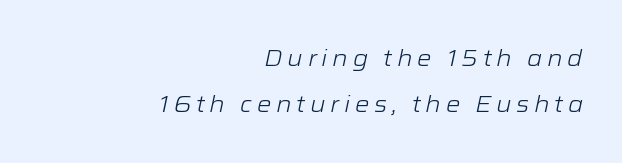
The image shows 23 px text type, italic (leaning right); set right-aligned, loose line spacing (2.01x), unusually wide letter spacing (+0.2 em), not underlined.
